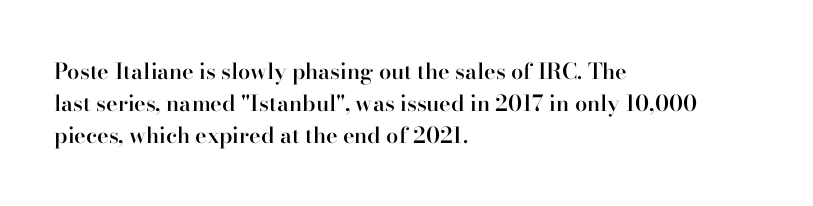
Q: Is the text bold? A: Semi-bold.
Q: Is the text italic (slanted)? A: No, it is upright.
Q: Is the text underlined? A: No.
Q: How is the paragraph aligned? A: Left-aligned.
Q: Is the spacing between letters normal or unusually wide? A: Normal.
Q: Is the spacing between lines tight, normal or loose? A: Normal.
